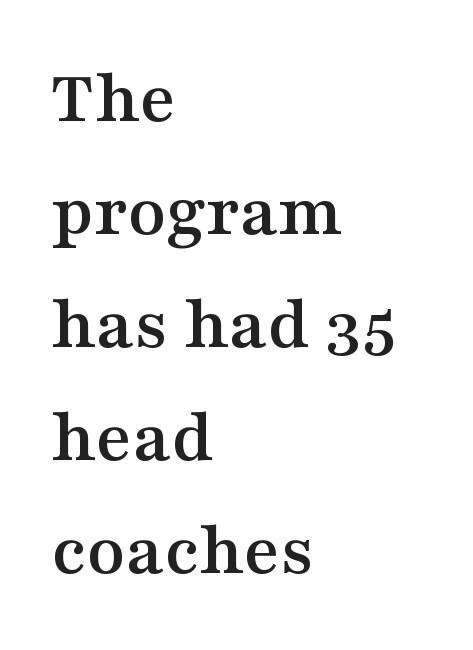
Any mark beneath the type? The region is blank. The rendering uses natural spacing where letterforms have individual widths. Nope, not italic — everything's standing straight. Note: serifs present on the glyphs. Line beginnings align vertically; line endings do not.
